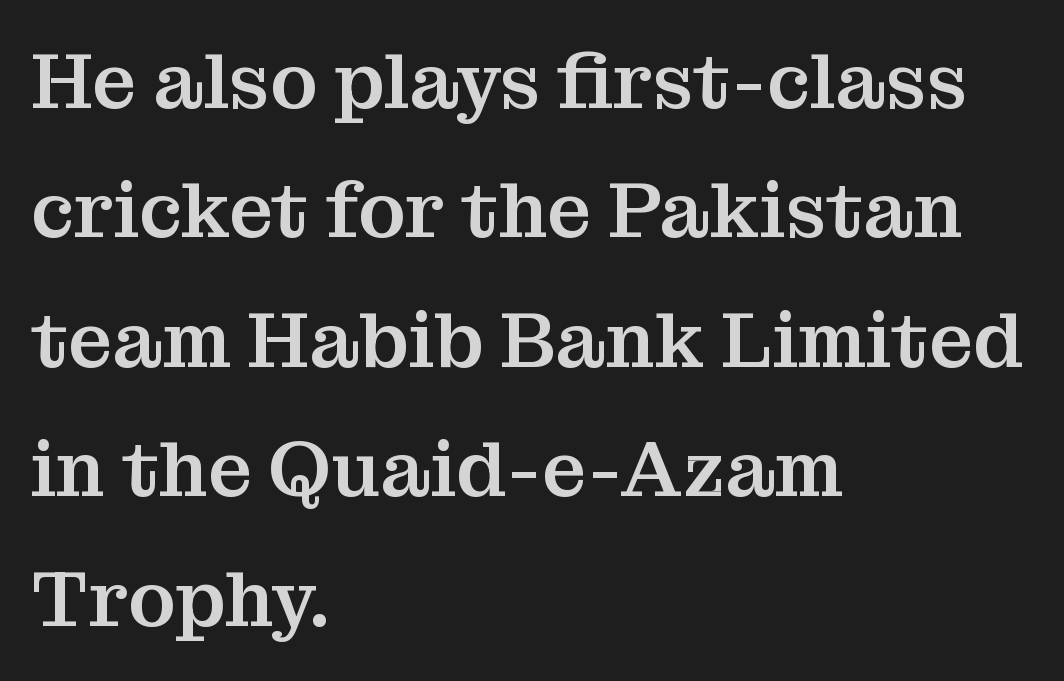
What's the leading like? Ordinary, nothing unusual. The passage shown is typeset with a serif family. Is this a fixed-width face? No — the glyphs have proportional, varying widths. Nothing unusual about the tracking: characters are spaced as the font intends.
